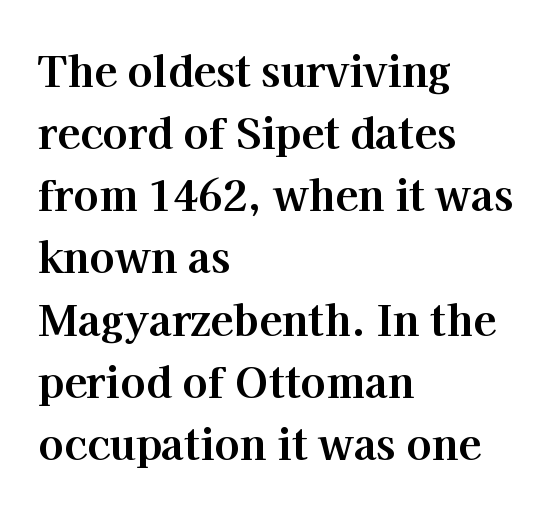
Q: Is the text bold? A: Yes.
Q: Is the text italic (slanted)? A: No, it is upright.
Q: Is the typeface a serif or a sans-serif typeface? A: Serif.
Q: Is the text underlined? A: No.
Q: How is the paragraph aligned? A: Left-aligned.
Q: Is the spacing between letters normal or unusually wide? A: Normal.
Q: Is the spacing between lines tight, normal or loose? A: Normal.
Q: Width (condensed, normal, or wide)? A: Normal.
Q: Stroke contrast? A: High.
Q: x-height? A: Medium.
Q: Monospaced? A: No.
